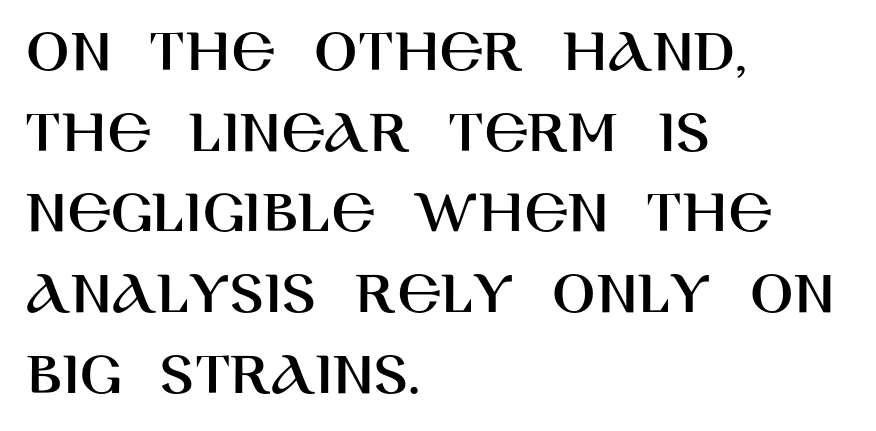
Q: Is the text italic (slanted)? A: No, it is upright.
Q: Is the typeface a serif or a sans-serif typeface? A: Sans-serif.
Q: Is the text underlined? A: No.
Q: How is the paragraph aligned? A: Left-aligned.
Q: Is the spacing between letters normal or unusually wide? A: Normal.
Q: Is the spacing between lines tight, normal or loose? A: Normal.
Q: Width (condensed, normal, or wide)? A: Normal.
Q: Stroke contrast? A: High.
Q: x-height? A: Large.
Q: Monospaced? A: No.
